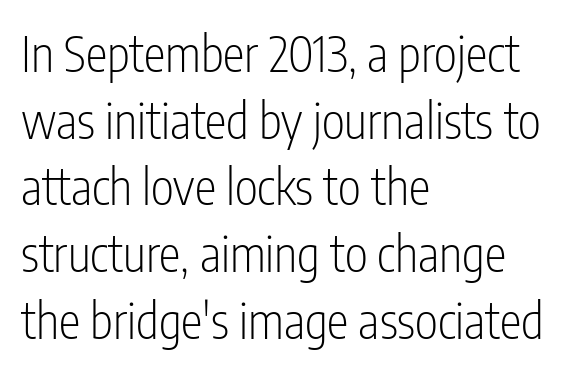
{"serif": "no", "italic": "no", "bold": "no", "weight": "light", "width": "condensed", "stroke_contrast": "low", "x_height": "medium", "monospaced": "no", "underline": "no", "align": "left", "line_spacing": "normal", "line_spacing_ratio": 1.36, "letter_spacing": "normal", "letter_spacing_em": 0.0, "glyph_px": 49}
